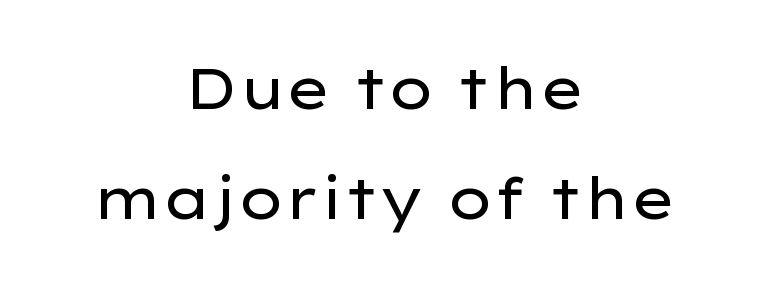
{"serif": "no", "italic": "no", "bold": "no", "weight": "regular", "width": "wide", "stroke_contrast": "low", "x_height": "medium", "monospaced": "no", "underline": "no", "align": "center", "line_spacing": "loose", "line_spacing_ratio": 1.9, "letter_spacing": "normal", "letter_spacing_em": 0.0, "glyph_px": 58}
